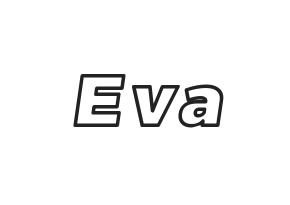
The image shows 70 px text type; set not underlined; a large x-height.
